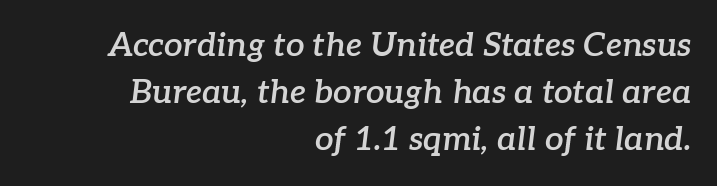
Note the varied advance widths — an 'i' is clearly narrower than an 'm'. The strip under each line holds only bare page. The face used here is rendered with its standard letterfit. Teacher's note: observe the even right margin — that is flush-right alignment. A somewhat darkened texture: the type is semibold rather than bold. This sample keeps an unexceptional amount of space between lines.
